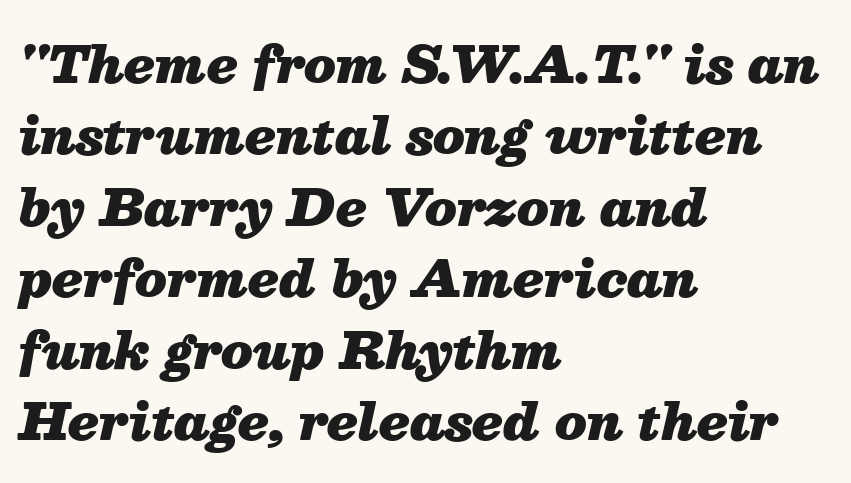
Q: Is the text bold? A: Yes.
Q: Is the text italic (slanted)? A: Yes, it leans right by about 13 degrees.
Q: Is the text underlined? A: No.
Q: How is the paragraph aligned? A: Left-aligned.
Q: Is the spacing between letters normal or unusually wide? A: Normal.
Q: Is the spacing between lines tight, normal or loose? A: Normal.
Q: Width (condensed, normal, or wide)? A: Normal.
Q: Stroke contrast? A: Medium.
Q: x-height? A: Medium.
Q: Monospaced? A: No.
